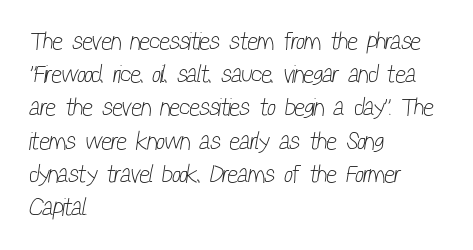
{"bold": "no", "underline": "no", "align": "left", "line_spacing": "normal", "line_spacing_ratio": 1.33, "letter_spacing": "normal", "letter_spacing_em": 0.0, "glyph_px": 25}
